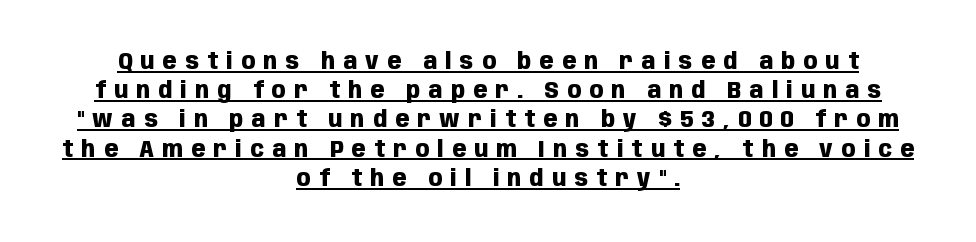
The image shows 23 px bold type, upright; set centered, normal line spacing (1.27x), unusually wide letter spacing (+0.36 em), underlined.
